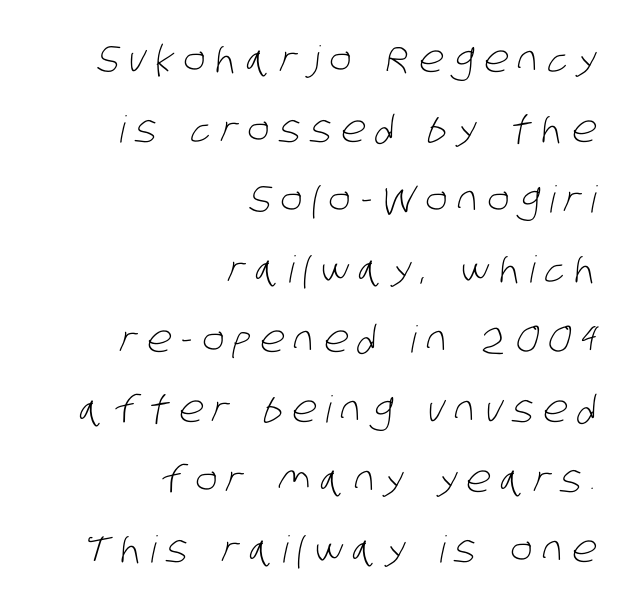
Q: Is the text bold? A: No.
Q: Is the typeface a serif or a sans-serif typeface? A: Sans-serif.
Q: Is the text underlined? A: No.
Q: How is the paragraph aligned? A: Right-aligned.
Q: Is the spacing between letters normal or unusually wide? A: Unusually wide.
Q: Width (condensed, normal, or wide)? A: Condensed.
Q: Stroke contrast? A: Low.
Q: x-height? A: Large.
Q: Monospaced? A: No.
